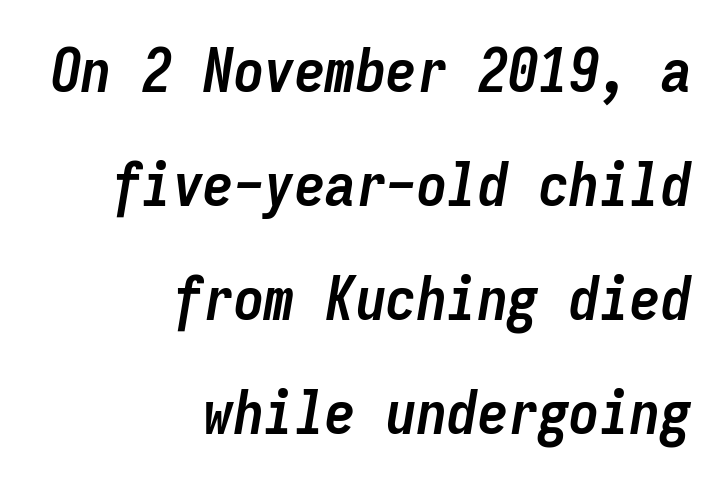
Teacher's note: observe the even right margin — that is flush-right alignment. A typesetter would call this monospace, since all characters share one set width. This rendering features lettering with no underline. Rendered with sloped, italic letterforms.
